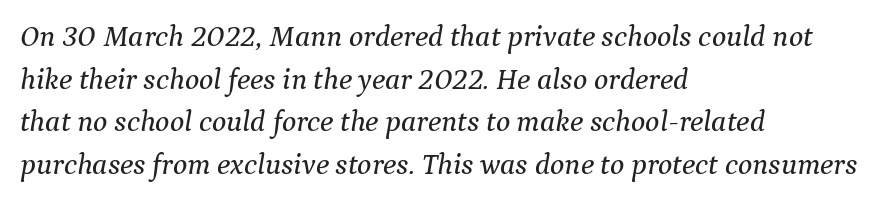
The image shows 30 px serif type, italic (leaning right); set left-aligned, normal line spacing (1.42x), normal letter spacing, not underlined; medium stroke contrast and a medium x-height.
